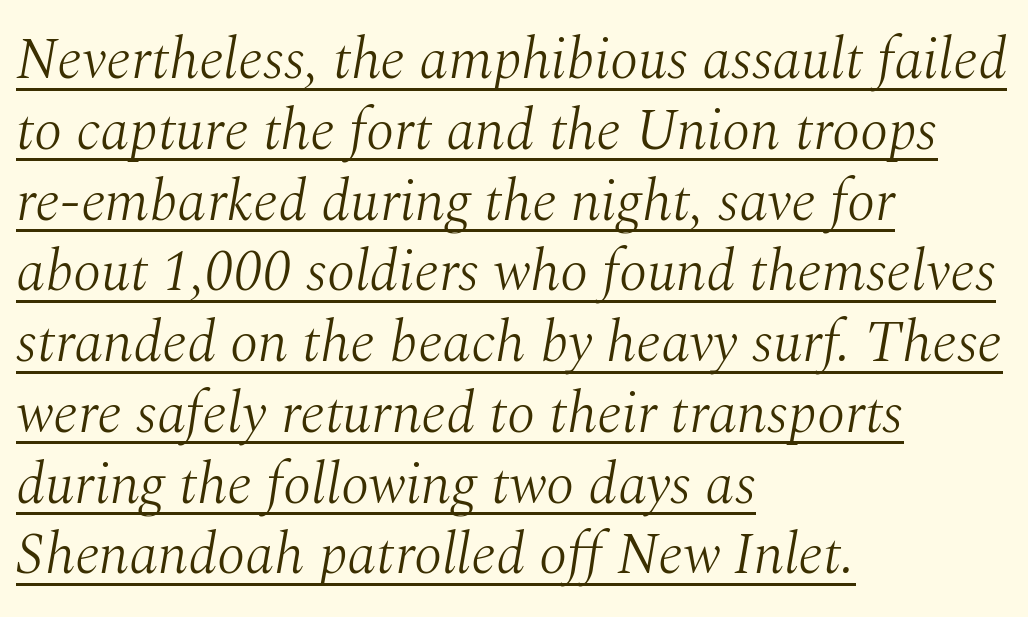
{"serif": "yes", "italic": "yes", "lean": "right", "slant_degrees": 10, "bold": "no", "weight": "light", "width": "normal", "stroke_contrast": "medium", "x_height": "medium", "monospaced": "no", "underline": "yes", "align": "left", "line_spacing_ratio": 1.22, "letter_spacing": "normal", "letter_spacing_em": 0.0, "glyph_px": 58}
